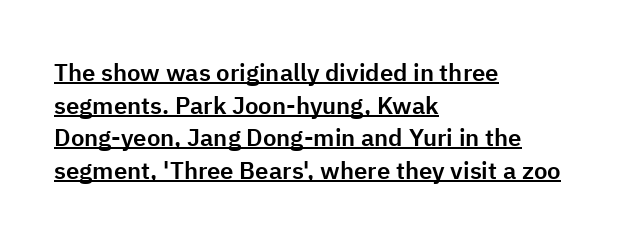
This sample keeps an unexceptional amount of space between lines. Italic: no, the glyphs are upright roman. This rendering uses left alignment, leaving the right contour irregular. Glyph-to-glyph distance matches everyday printed text. The lettering is marked with a stroke running underneath it.
